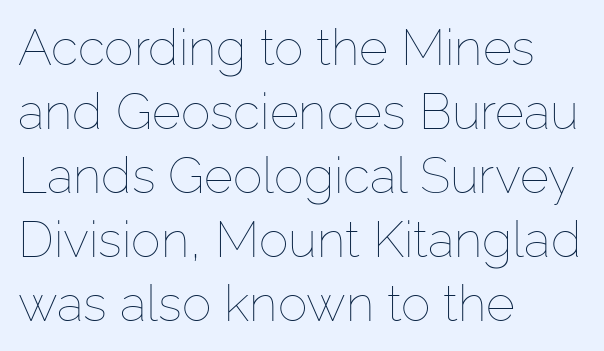
Q: Is the text bold? A: No.
Q: Is the text italic (slanted)? A: No, it is upright.
Q: Is the text underlined? A: No.
Q: How is the paragraph aligned? A: Left-aligned.
Q: Is the spacing between letters normal or unusually wide? A: Normal.
Q: Is the spacing between lines tight, normal or loose? A: Normal.
Q: Width (condensed, normal, or wide)? A: Normal.
Q: Stroke contrast? A: Low.
Q: x-height? A: Medium.
Q: Monospaced? A: No.
